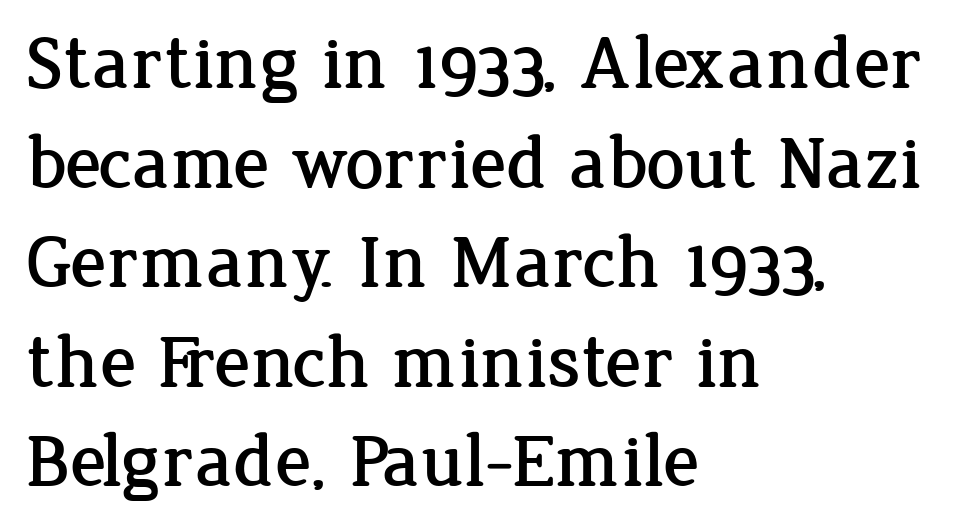
The image shows 76 px serif type, upright; set left-aligned, normal line spacing (1.31x), normal letter spacing, not underlined; low stroke contrast and a medium x-height.
